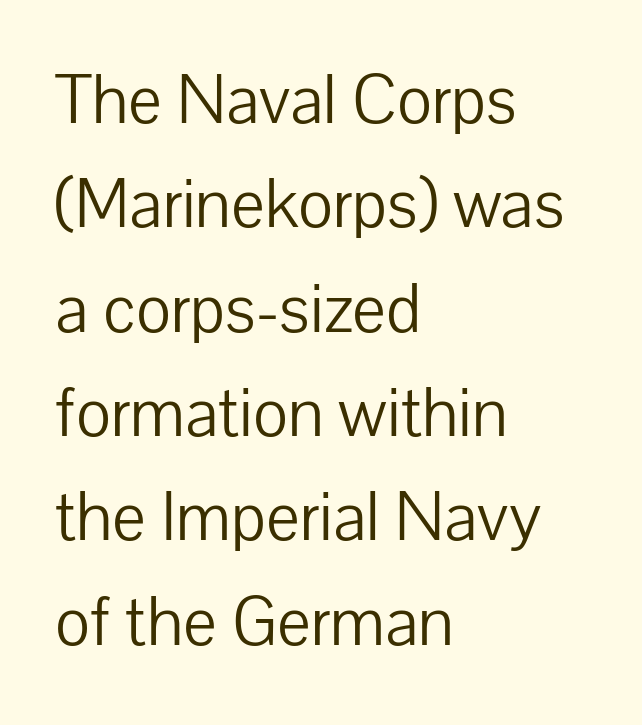
Type without underlining. All the whitespace from short lines collects on the right. This sample keeps an unexceptional amount of space between lines. This rendering employs a face without finishing strokes, i.e., a sans-serif. Is the stroke heavy? The answer is a plain regular-or-lighter. Think of a printed novel: that variable character pitch is what you see here.
